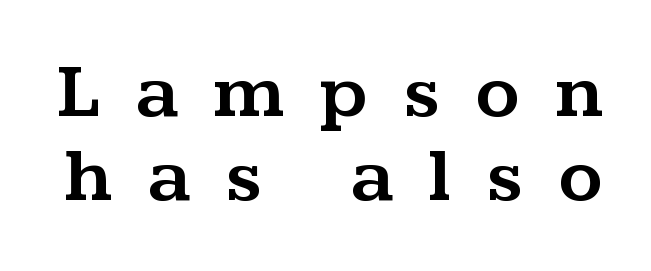
Q: Is the text italic (slanted)? A: No, it is upright.
Q: Is the typeface a serif or a sans-serif typeface? A: Serif.
Q: Is the text underlined? A: No.
Q: Is the spacing between letters normal or unusually wide? A: Unusually wide.
Q: Is the spacing between lines tight, normal or loose? A: Tight.
Q: Width (condensed, normal, or wide)? A: Wide.
Q: Stroke contrast? A: Medium.
Q: x-height? A: Medium.
Q: Monospaced? A: No.
